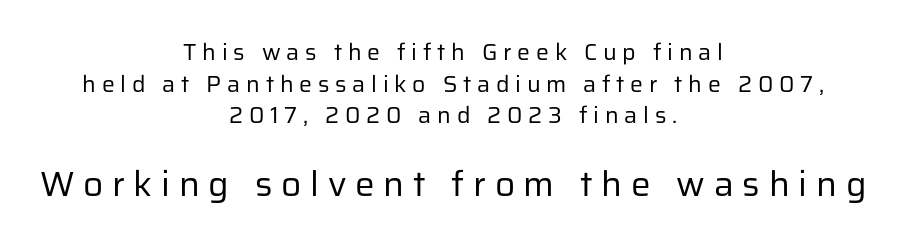
The image shows 35 px regular-weight sans-serif type, upright; set centered, normal line spacing (1.37x), unusually wide letter spacing (+0.25 em), not underlined; the second (bottom) block is 1.52x larger; low stroke contrast and a medium x-height.
